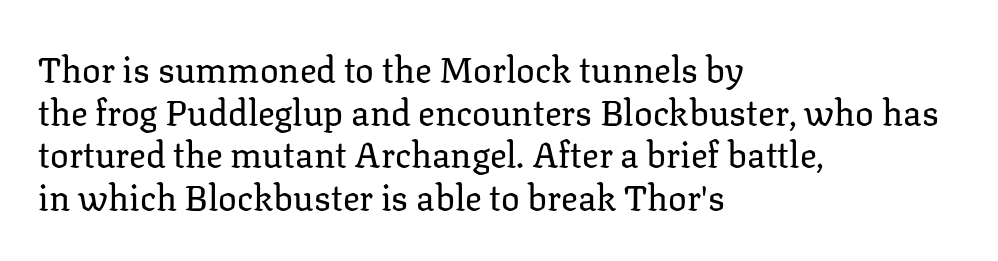
{"serif": "yes", "italic": "no", "bold": "no", "weight": "regular", "width": "normal", "stroke_contrast": "low", "x_height": "medium", "monospaced": "no", "underline": "no", "align": "left", "line_spacing_ratio": 1.22, "letter_spacing": "normal", "letter_spacing_em": 0.0, "glyph_px": 35}
